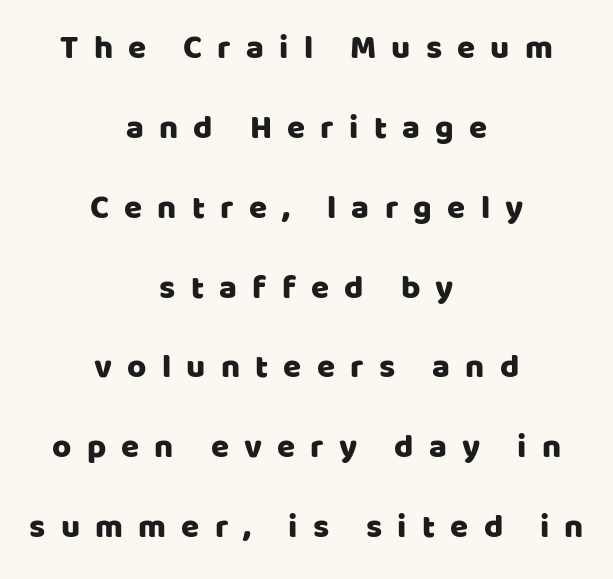
Q: Is the text italic (slanted)? A: No, it is upright.
Q: Is the typeface a serif or a sans-serif typeface? A: Sans-serif.
Q: Is the text underlined? A: No.
Q: How is the paragraph aligned? A: Centered.
Q: Is the spacing between letters normal or unusually wide? A: Unusually wide.
Q: Is the spacing between lines tight, normal or loose? A: Loose.
Q: Width (condensed, normal, or wide)? A: Normal.
Q: Stroke contrast? A: Low.
Q: x-height? A: Large.
Q: Monospaced? A: No.
